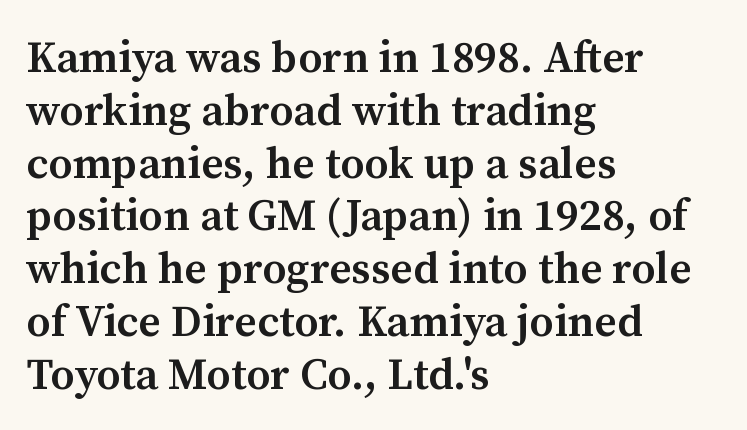
Q: Is the text bold? A: Semi-bold.
Q: Is the text italic (slanted)? A: No, it is upright.
Q: Is the typeface a serif or a sans-serif typeface? A: Serif.
Q: Is the text underlined? A: No.
Q: How is the paragraph aligned? A: Left-aligned.
Q: Is the spacing between letters normal or unusually wide? A: Normal.
Q: Width (condensed, normal, or wide)? A: Normal.
Q: Stroke contrast? A: Medium.
Q: x-height? A: Medium.
Q: Monospaced? A: No.
